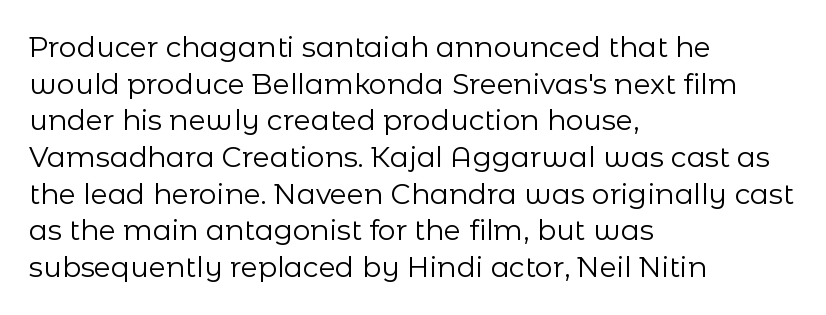
Characters follow at the spacing the type designer built in. Whoever set this chose a conventional vertical rhythm. No letter is thick-stroked: the sample isn't bold. The typeface chosen for these lines omits serifs. Where is the straight margin? On the left.
